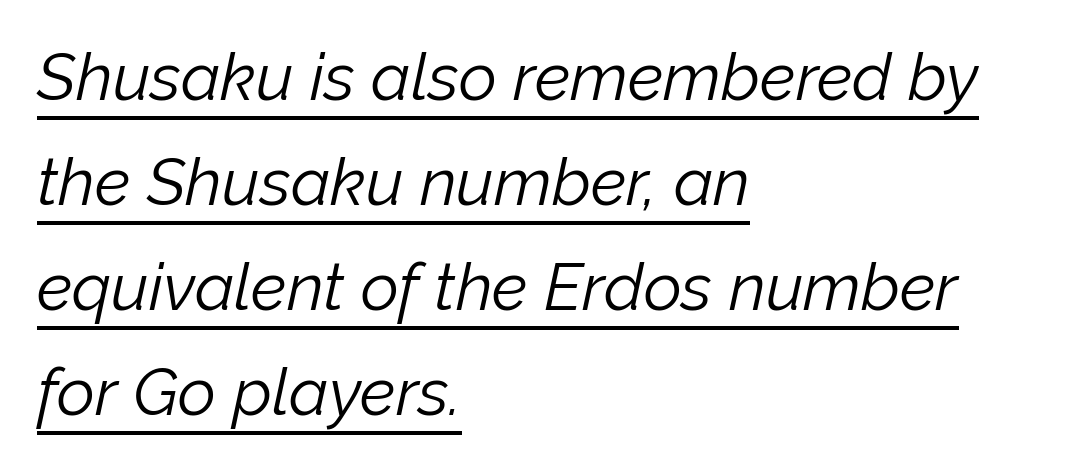
Q: Is the text bold? A: No.
Q: Is the text italic (slanted)? A: Yes, it leans right by about 12 degrees.
Q: Is the text underlined? A: Yes.
Q: How is the paragraph aligned? A: Left-aligned.
Q: Is the spacing between letters normal or unusually wide? A: Normal.
Q: Is the spacing between lines tight, normal or loose? A: Normal.
Q: Width (condensed, normal, or wide)? A: Normal.
Q: Stroke contrast? A: Low.
Q: x-height? A: Medium.
Q: Monospaced? A: No.
